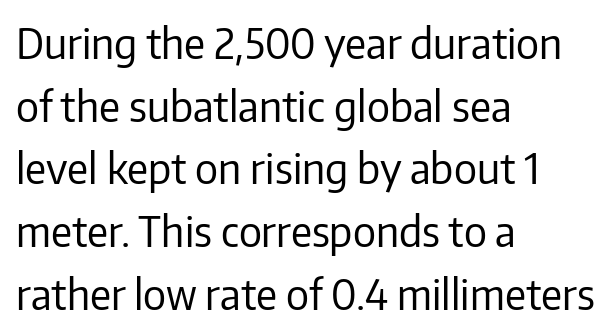
{"serif": "no", "italic": "no", "bold": "no", "weight": "regular", "width": "normal", "stroke_contrast": "low", "x_height": "medium", "monospaced": "no", "underline": "no", "align": "left", "line_spacing": "normal", "line_spacing_ratio": 1.53, "letter_spacing": "normal", "letter_spacing_em": 0.0, "glyph_px": 41}
